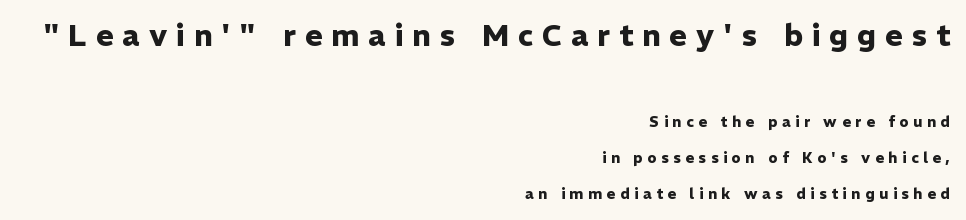
Q: Is the text bold? A: Yes.
Q: Is the text italic (slanted)? A: No, it is upright.
Q: Is the typeface a serif or a sans-serif typeface? A: Sans-serif.
Q: Is the text underlined? A: No.
Q: How is the paragraph aligned? A: Right-aligned.
Q: Is the spacing between letters normal or unusually wide? A: Unusually wide.
Q: Is the spacing between lines tight, normal or loose? A: Loose.
Q: Which block of text is set in a larger size, the first (top) or the second (bottom)? A: The first (top) one.
Q: Width (condensed, normal, or wide)? A: Normal.
Q: Stroke contrast? A: Low.
Q: x-height? A: Medium.
Q: Monospaced? A: No.
